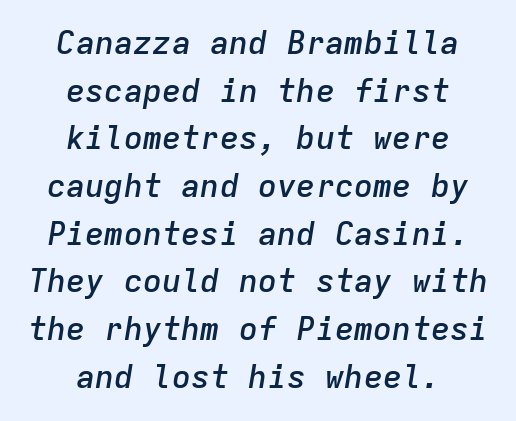
The image shows 32 px semibold type, italic (leaning right), monospaced; set centered, normal line spacing (1.49x), normal letter spacing, not underlined; low stroke contrast and a medium x-height.
